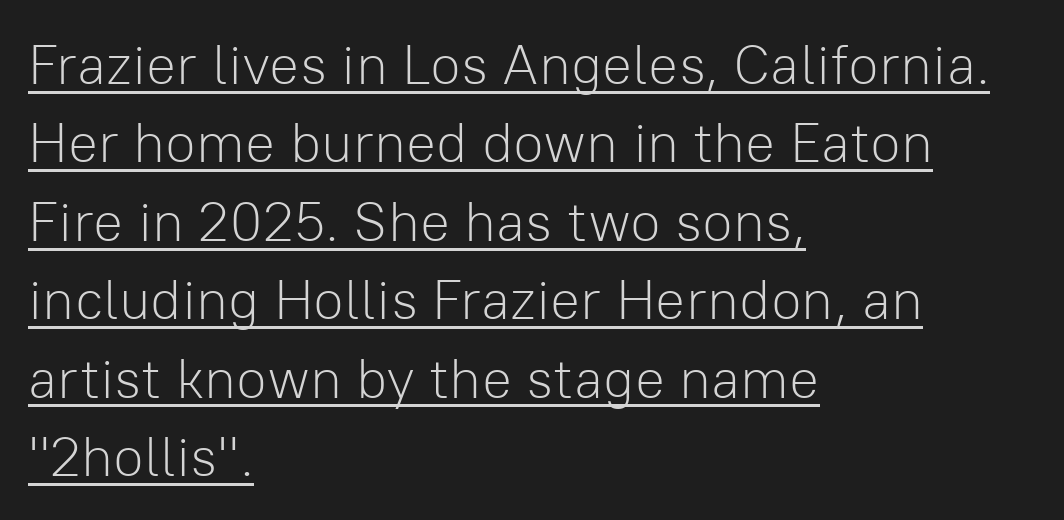
{"serif": "no", "italic": "no", "bold": "no", "weight": "light", "width": "normal", "stroke_contrast": "low", "x_height": "medium", "monospaced": "no", "underline": "yes", "align": "left", "line_spacing": "normal", "line_spacing_ratio": 1.4, "letter_spacing": "normal", "letter_spacing_em": 0.0, "glyph_px": 56}
